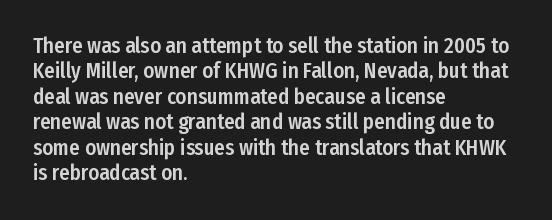
Q: Is the text italic (slanted)? A: No, it is upright.
Q: Is the text underlined? A: No.
Q: How is the paragraph aligned? A: Left-aligned.
Q: Is the spacing between letters normal or unusually wide? A: Normal.
